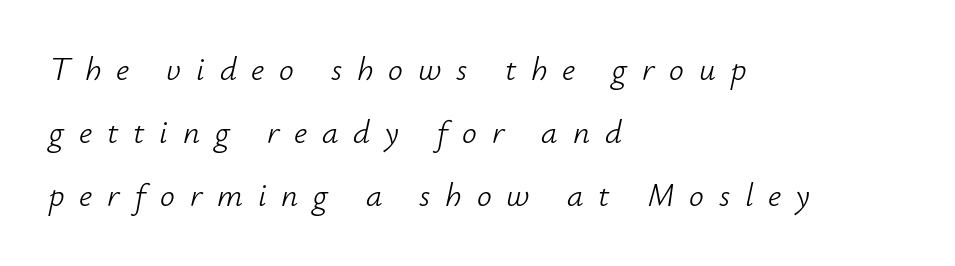
{"italic": "yes", "lean": "right", "slant_degrees": 12, "bold": "no", "weight": "light", "width": "normal", "stroke_contrast": "low", "x_height": "small", "monospaced": "no", "underline": "no", "align": "left", "line_spacing": "loose", "line_spacing_ratio": 1.91, "letter_spacing": "wide", "letter_spacing_em": 0.45, "glyph_px": 33}
